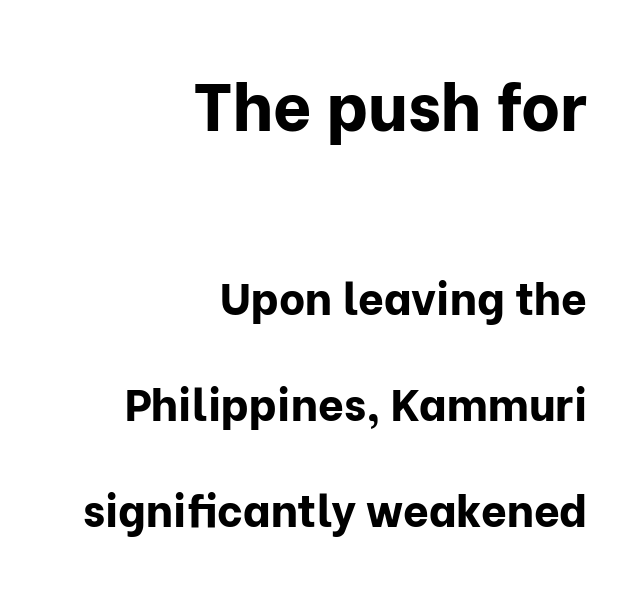
Thick stems and heavy bowls — unmistakably bold. This layout puts the oversized block above and the modest block below. This sample has the flowing, uneven cadence of proportional lettering. Quick note: not italic, upright.
